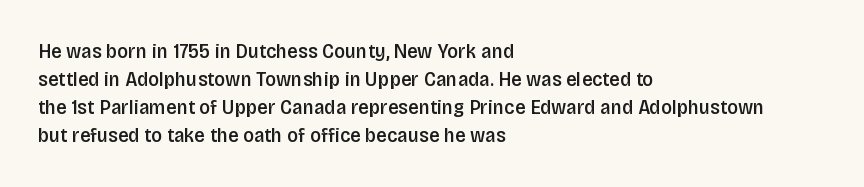
The image shows 21 px text type, upright; set left-aligned, normal line spacing (1.34x), normal letter spacing, not underlined.
